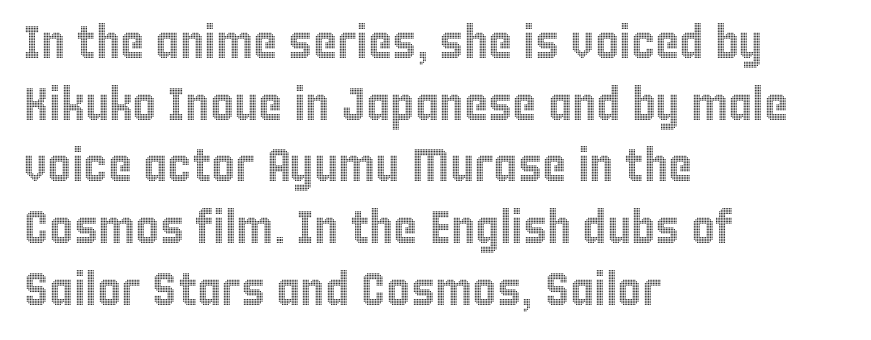
The image shows 46 px condensed type, upright; set left-aligned, normal line spacing (1.34x), normal letter spacing, not underlined; a large x-height.
